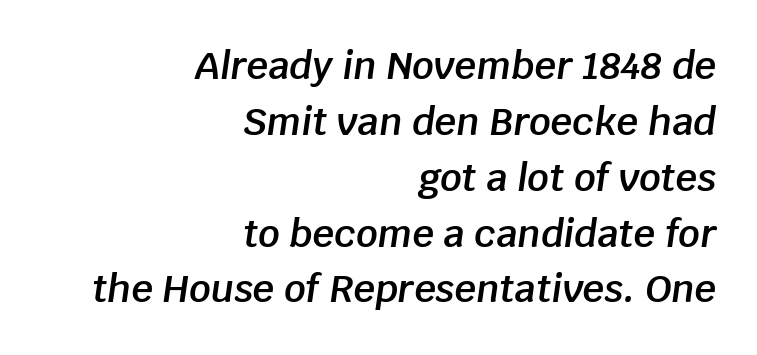
Q: Is the text bold? A: Semi-bold.
Q: Is the text italic (slanted)? A: Yes, it leans right by about 8 degrees.
Q: Is the text underlined? A: No.
Q: How is the paragraph aligned? A: Right-aligned.
Q: Is the spacing between letters normal or unusually wide? A: Normal.
Q: Is the spacing between lines tight, normal or loose? A: Normal.
Q: Width (condensed, normal, or wide)? A: Normal.
Q: Stroke contrast? A: Low.
Q: x-height? A: Large.
Q: Monospaced? A: No.
